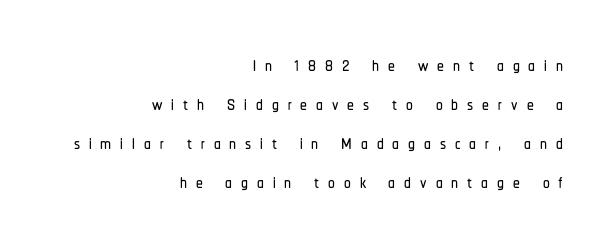
Q: Is the text italic (slanted)? A: No, it is upright.
Q: Is the text underlined? A: No.
Q: How is the paragraph aligned? A: Right-aligned.
Q: Is the spacing between letters normal or unusually wide? A: Unusually wide.
Q: Is the spacing between lines tight, normal or loose? A: Normal.
